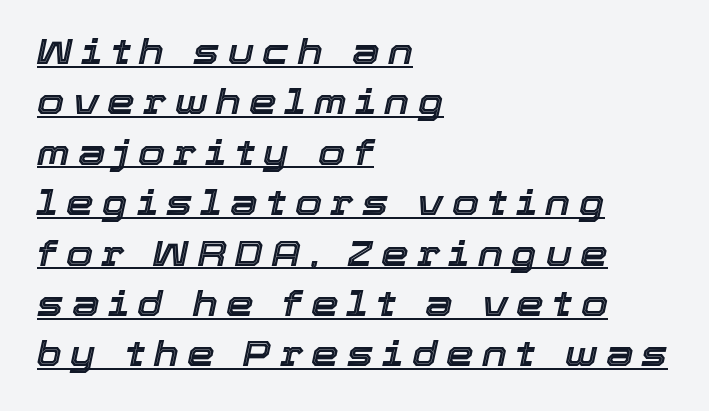
{"italic": "yes", "lean": "right", "slant_degrees": 12, "width": "normal", "x_height": "medium", "monospaced": "no", "underline": "yes", "align": "left", "line_spacing": "normal", "line_spacing_ratio": 1.44, "letter_spacing": "wide", "letter_spacing_em": 0.24, "glyph_px": 35}
